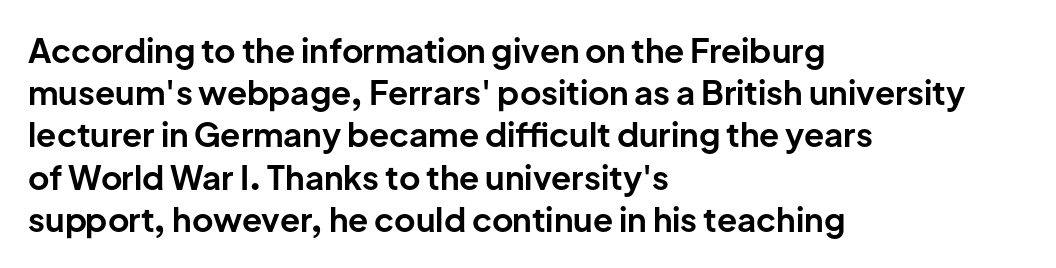
The characters look thick and weighty, a clear bold. The face used here is proportionally spaced, like ordinary book or web type. Posture: straight, roman, zero tilt. Observe the absence of serifs on each vertical stroke in this sample.
